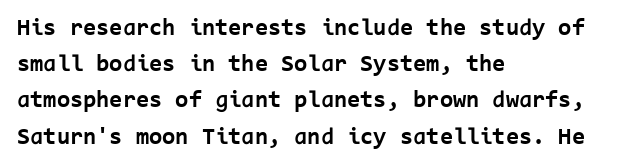
The vertical gap from one line to the next is medium. In terms of posture, this sample is upright. Look at the stroke-to-counter ratio: heavy, a bold. Clear beneath every line of the passage. Casual observation: everything's shoved over to the left. You could call the tracking neutral — neither tight nor loose.
